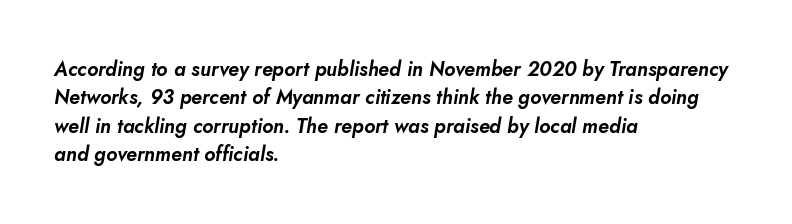
The image shows 20 px text type, italic (leaning right); set left-aligned, normal line spacing (1.42x), normal letter spacing, not underlined.
